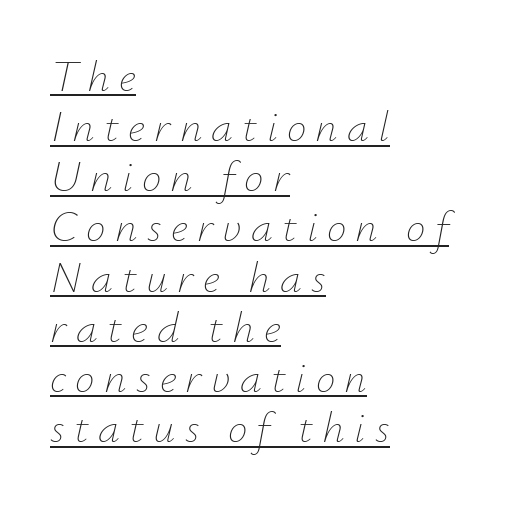
Notice how the passage keeps a crisp vertical edge on the left only. The rendering uses natural spacing where letterforms have individual widths. Compared with typical paragraphs, the rows here are closer together. Students, observe the line beneath the letters — that is underlining. The letterforms stand isolated, each surrounded by extra space.
